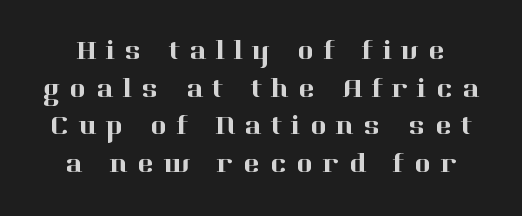
The image shows 28 px serif type, upright; set centered, normal line spacing (1.34x), unusually wide letter spacing (+0.34 em), not underlined; high stroke contrast and a medium x-height.
